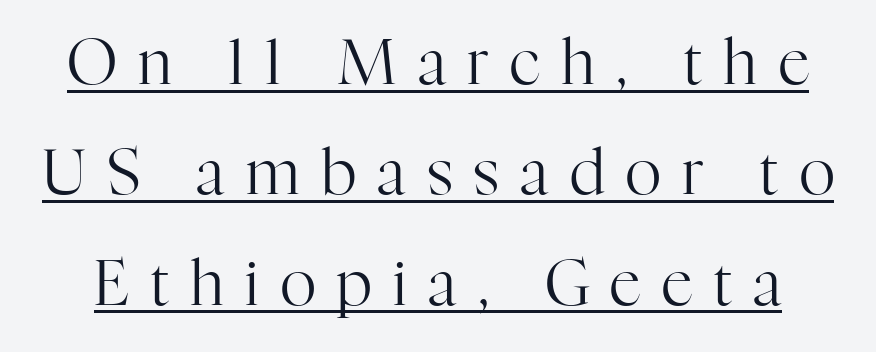
Q: Is the text bold? A: No.
Q: Is the text italic (slanted)? A: No, it is upright.
Q: Is the typeface a serif or a sans-serif typeface? A: Serif.
Q: Is the text underlined? A: Yes.
Q: Is the spacing between letters normal or unusually wide? A: Unusually wide.
Q: Width (condensed, normal, or wide)? A: Normal.
Q: Stroke contrast? A: High.
Q: x-height? A: Medium.
Q: Monospaced? A: No.
